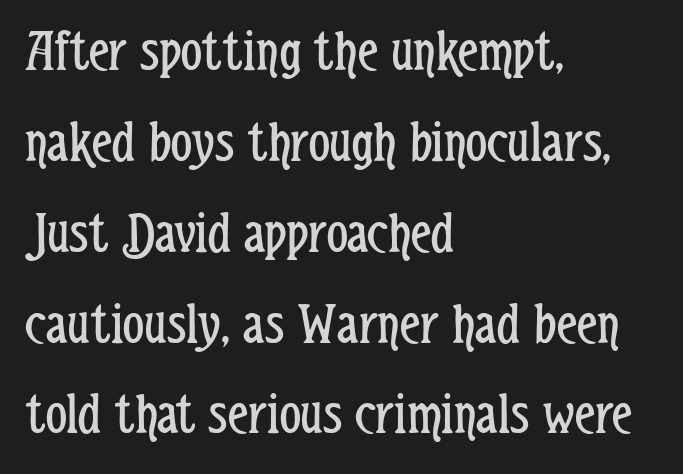
{"serif": "no", "italic": "no", "bold": "no", "weight": "regular", "width": "condensed", "stroke_contrast": "low", "x_height": "medium", "monospaced": "no", "underline": "no", "align": "left", "line_spacing": "normal", "line_spacing_ratio": 1.54, "letter_spacing": "normal", "letter_spacing_em": 0.0, "glyph_px": 59}
